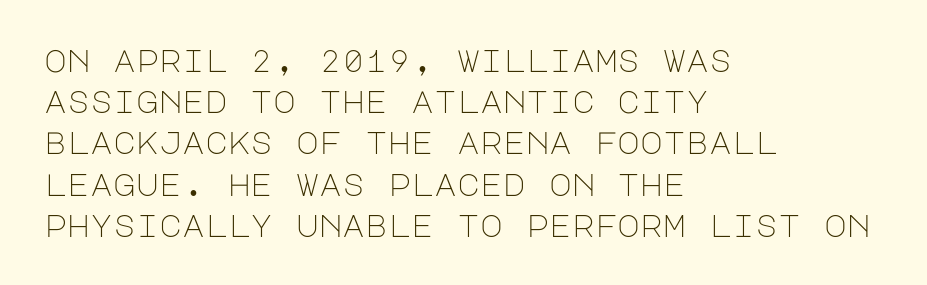
Think standard paragraph weight, or any step lighter than that. The rendering uses a moderate line-height, typical for paragraphs. Has an underline been added? It has not. The characters display no serif detailing; their extremities are plain. Ordinary non-slanted type is in use. In CSS terms this would be text-align: left.
